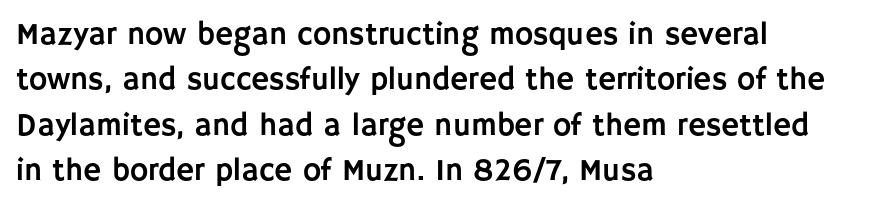
The image shows 31 px sans-serif type, upright; set left-aligned, normal line spacing (1.46x), normal letter spacing, not underlined; low stroke contrast and a large x-height.
